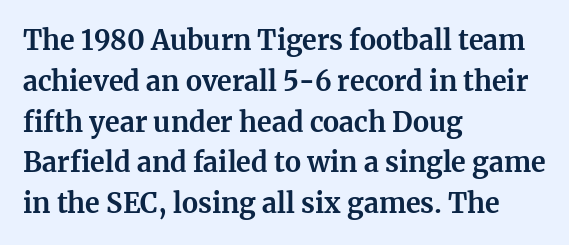
This is the regular roman posture of the typeface. Regarding leading, the lines here are spaced in the standard way. Heft: maximum for text — a bold. The specimen omits any rule beneath the text block's lines.
